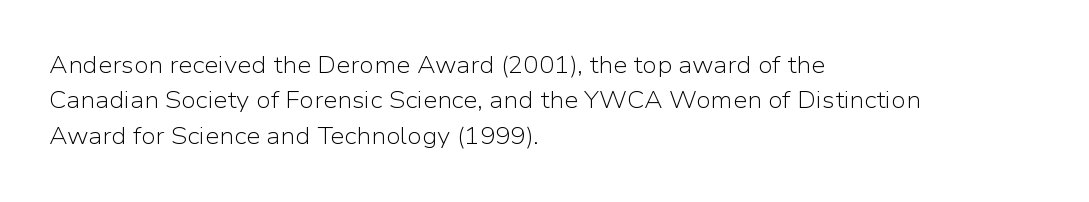
Q: Is the text bold? A: No.
Q: Is the text italic (slanted)? A: No, it is upright.
Q: Is the text underlined? A: No.
Q: How is the paragraph aligned? A: Left-aligned.
Q: Is the spacing between letters normal or unusually wide? A: Normal.
Q: Is the spacing between lines tight, normal or loose? A: Normal.
